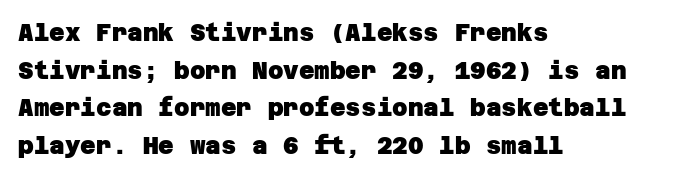
The image shows 24 px bold type; set left-aligned, normal line spacing (1.57x), normal letter spacing, not underlined.
